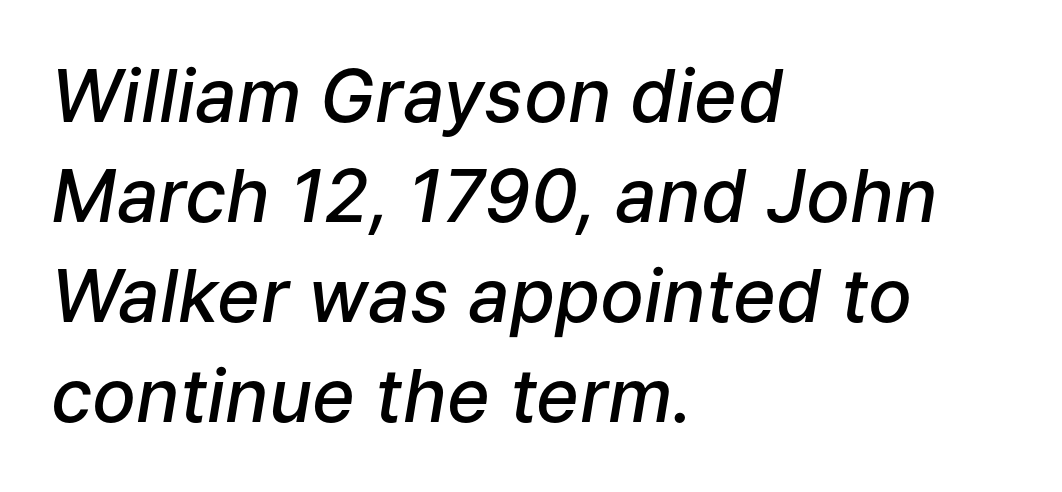
Each line starts at the same left margin while the right side varies. Honestly, there is no underline to notice here at all. Looks like regular typesetting: each glyph gets only the width it needs. You can tell it's italic because the verticals aren't actually vertical. Notice the strokes are somewhat thickened but not fully heavy: this is a semibold. Here the glyphs are tracked normally, forming tight word shapes.
